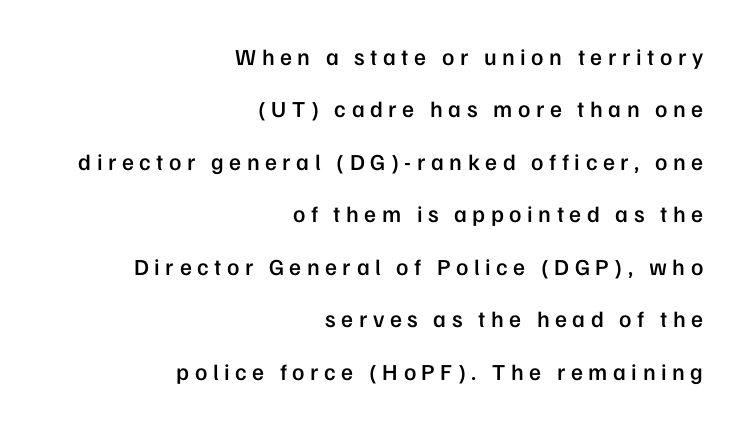
The image shows 23 px text type, upright; set right-aligned, loose line spacing (2.28x), unusually wide letter spacing (+0.24 em), not underlined.
